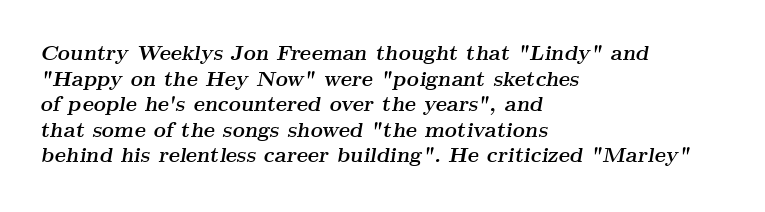
The image shows 21 px bold type, italic (leaning right); set left-aligned, line spacing 1.22x, normal letter spacing, not underlined.
